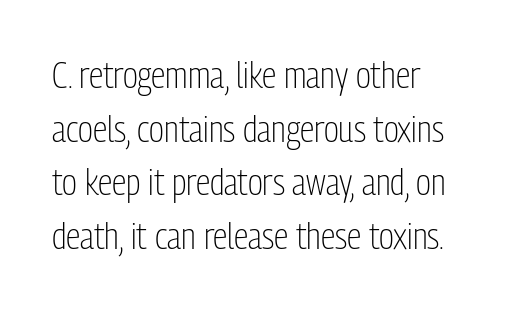
Q: Is the text bold? A: No.
Q: Is the text italic (slanted)? A: No, it is upright.
Q: Is the typeface a serif or a sans-serif typeface? A: Sans-serif.
Q: Is the text underlined? A: No.
Q: How is the paragraph aligned? A: Left-aligned.
Q: Is the spacing between letters normal or unusually wide? A: Normal.
Q: Is the spacing between lines tight, normal or loose? A: Normal.
Q: Width (condensed, normal, or wide)? A: Condensed.
Q: Stroke contrast? A: Low.
Q: x-height? A: Medium.
Q: Monospaced? A: No.
